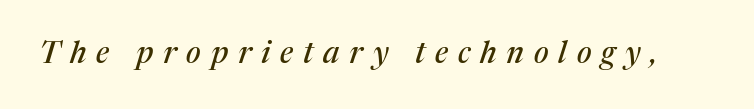
Q: Is the text italic (slanted)? A: Yes, it leans right by about 17 degrees.
Q: Is the typeface a serif or a sans-serif typeface? A: Serif.
Q: Is the text underlined? A: No.
Q: Is the spacing between letters normal or unusually wide? A: Unusually wide.
Q: Width (condensed, normal, or wide)? A: Normal.
Q: Stroke contrast? A: Medium.
Q: x-height? A: Medium.
Q: Monospaced? A: No.
